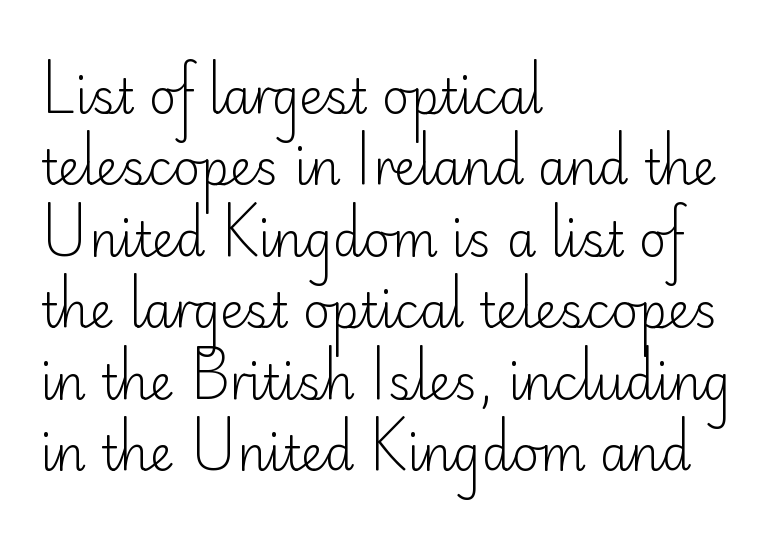
Ascenders rise straight up at ninety degrees. Serifs: no, the terminals of the letterforms are clean. Looks like regular typesetting: each glyph gets only the width it needs. Honestly, there is no underline to notice here at all.
